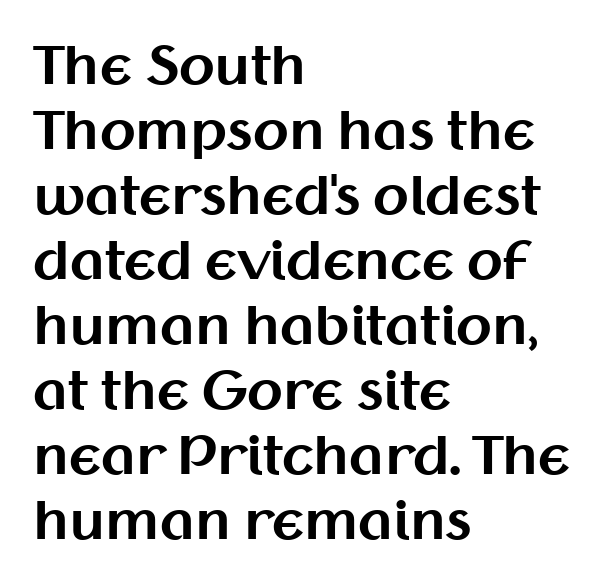
The image shows 52 px bold sans-serif type, upright; set left-aligned, normal line spacing (1.25x), normal letter spacing, not underlined; medium stroke contrast and a medium x-height.
